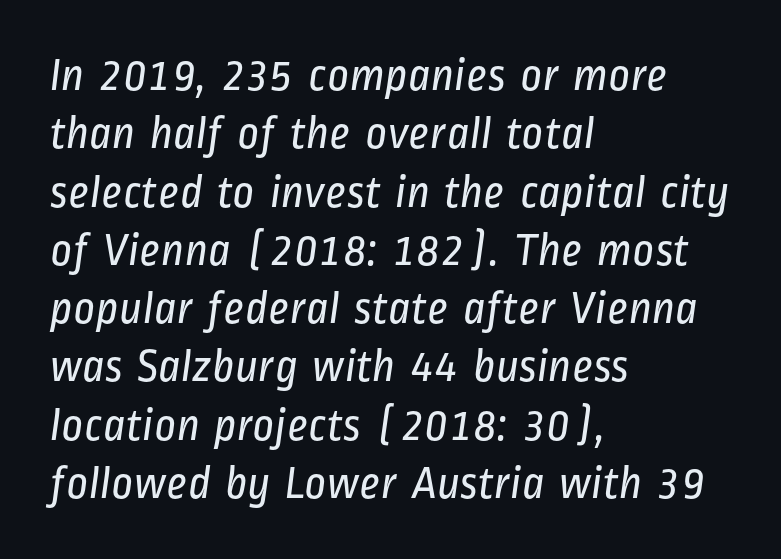
The face used here is a sans, in the tradition of grotesques and geometrics. Spacing verdict: proportional, widths tailored to each character. This reads as an unemphasized weight, regular at the heaviest. Anything drawn beneath the words? Only blank space. Visually the block forms a straight wall on the left and a jagged coastline on the right. The face used here is rendered with its standard letterfit.
